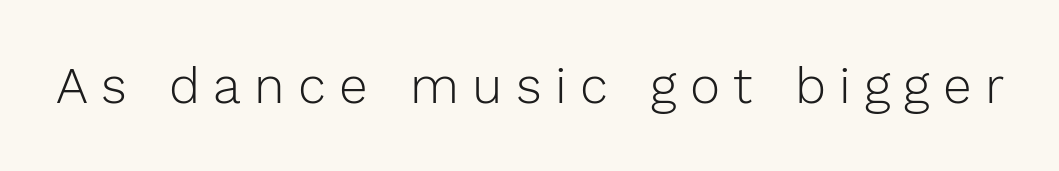
{"serif": "no", "italic": "no", "bold": "no", "weight": "light", "width": "normal", "stroke_contrast": "low", "x_height": "medium", "monospaced": "no", "underline": "no", "letter_spacing": "wide", "letter_spacing_em": 0.26, "glyph_px": 51}
